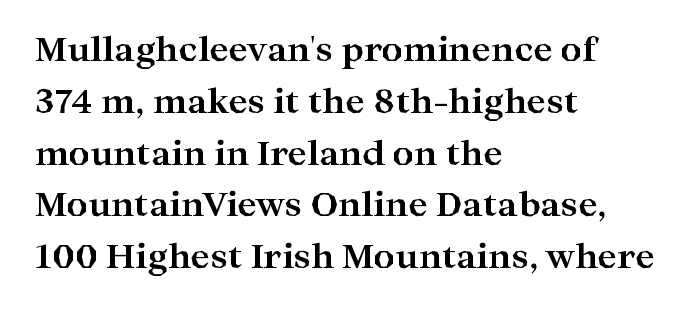
Q: Is the text bold? A: Yes.
Q: Is the text italic (slanted)? A: No, it is upright.
Q: Is the typeface a serif or a sans-serif typeface? A: Serif.
Q: Is the text underlined? A: No.
Q: How is the paragraph aligned? A: Left-aligned.
Q: Is the spacing between letters normal or unusually wide? A: Normal.
Q: Is the spacing between lines tight, normal or loose? A: Normal.
Q: Width (condensed, normal, or wide)? A: Wide.
Q: Stroke contrast? A: High.
Q: x-height? A: Medium.
Q: Monospaced? A: No.
